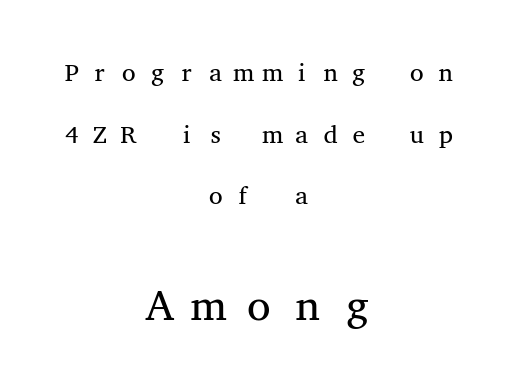
{"serif": "yes", "italic": "no", "bold": "no", "weight": "regular", "width": "wide", "stroke_contrast": "medium", "x_height": "medium", "monospaced": "yes", "underline": "no", "align": "center", "line_spacing": "loose", "line_spacing_ratio": 2.47, "letter_spacing": "wide", "letter_spacing_em": 0.37, "larger_block": "second", "size_ratio": 1.72, "glyph_px": 43}
